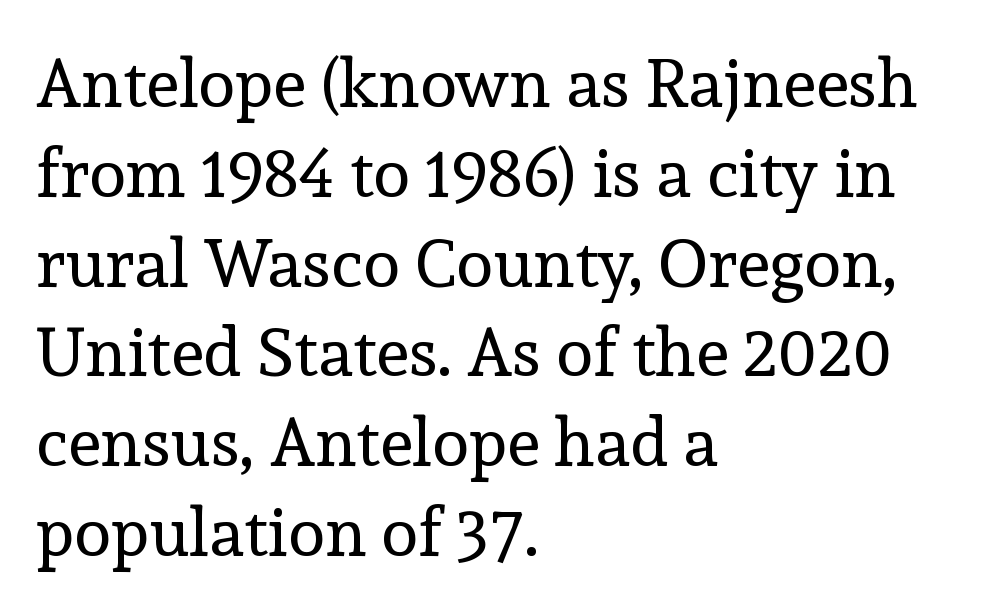
{"serif": "yes", "italic": "no", "bold": "no", "weight": "regular", "width": "normal", "x_height": "medium", "monospaced": "no", "underline": "no", "align": "left", "line_spacing": "normal", "line_spacing_ratio": 1.32, "letter_spacing": "normal", "letter_spacing_em": 0.0, "glyph_px": 68}
